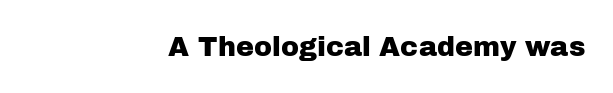
{"italic": "no", "underline": "no", "align": "right", "letter_spacing": "normal", "letter_spacing_em": 0.0, "glyph_px": 27}
